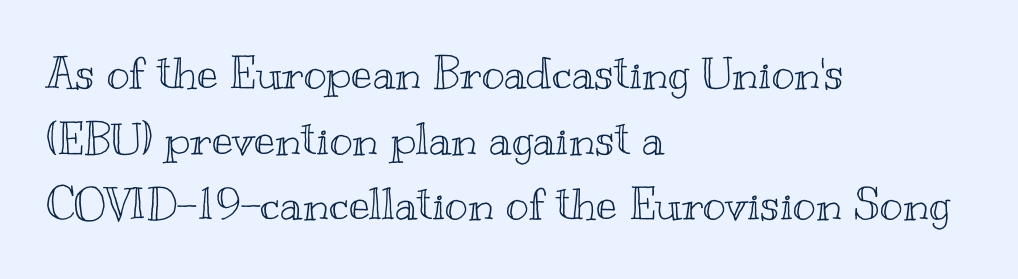
Q: Is the text italic (slanted)? A: No, it is upright.
Q: Is the text underlined? A: No.
Q: How is the paragraph aligned? A: Left-aligned.
Q: Is the spacing between letters normal or unusually wide? A: Normal.
Q: Is the spacing between lines tight, normal or loose? A: Normal.
Q: Width (condensed, normal, or wide)? A: Wide.
Q: x-height? A: Small.
Q: Monospaced? A: No.
